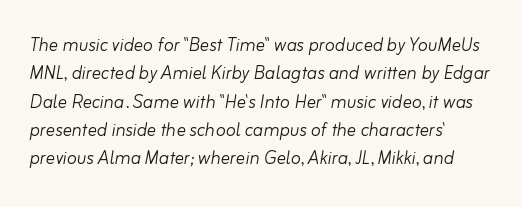
Q: Is the text bold? A: No.
Q: Is the text italic (slanted)? A: Yes, it leans right by about 10 degrees.
Q: Is the text underlined? A: No.
Q: How is the paragraph aligned? A: Left-aligned.
Q: Is the spacing between letters normal or unusually wide? A: Normal.
